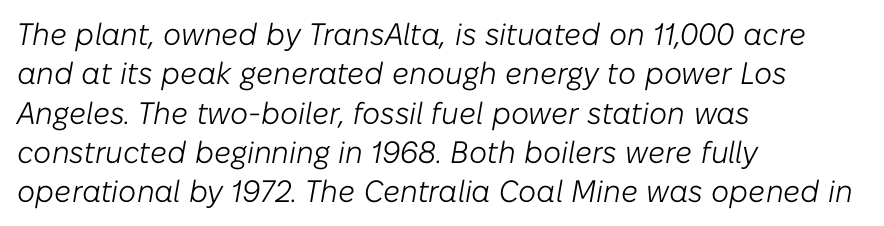
Q: Is the text bold? A: No.
Q: Is the text italic (slanted)? A: Yes, it leans right by about 10 degrees.
Q: Is the text underlined? A: No.
Q: How is the paragraph aligned? A: Left-aligned.
Q: Is the spacing between letters normal or unusually wide? A: Normal.
Q: Is the spacing between lines tight, normal or loose? A: Normal.
Q: Width (condensed, normal, or wide)? A: Normal.
Q: Stroke contrast? A: Low.
Q: x-height? A: Medium.
Q: Monospaced? A: No.
